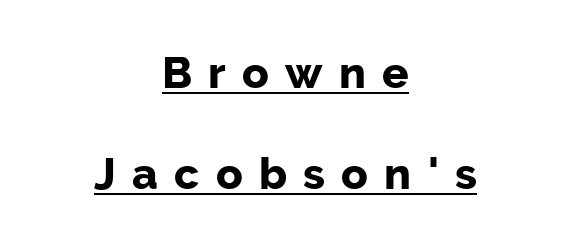
{"serif": "no", "italic": "no", "bold": "yes", "weight": "bold", "width": "normal", "stroke_contrast": "low", "x_height": "medium", "monospaced": "no", "underline": "yes", "align": "center", "line_spacing": "loose", "line_spacing_ratio": 2.3, "letter_spacing": "wide", "letter_spacing_em": 0.37, "glyph_px": 44}
